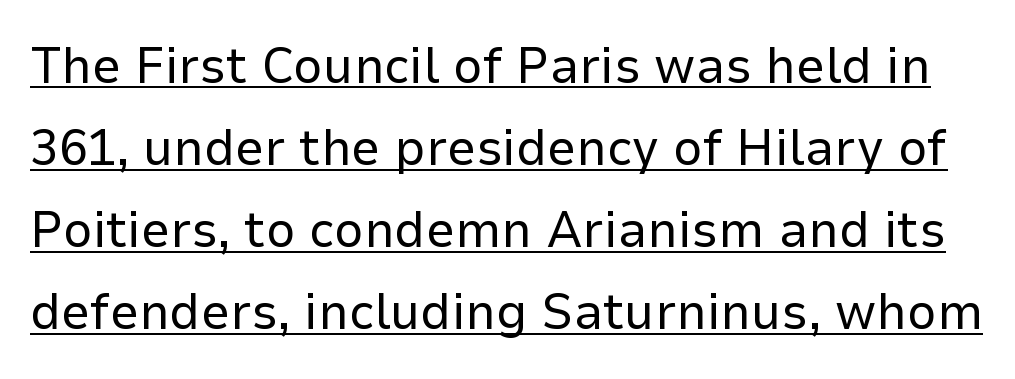
I'd call this a sans setting — the letters go barefoot. Vertical stems look standard width or narrower in stroke. The rendering uses natural spacing where letterforms have individual widths. Every character sits straight up, as roman type does.
